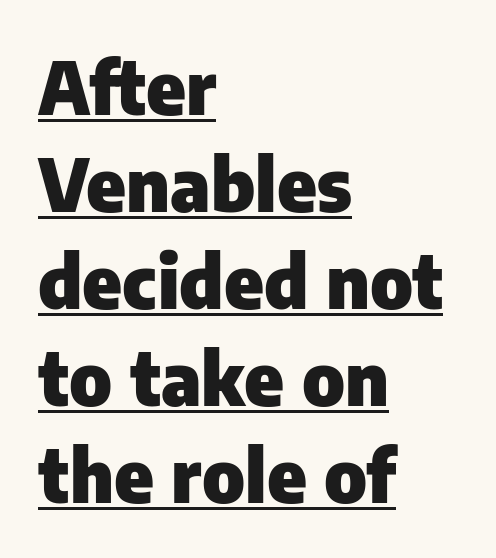
The image shows 74 px heavy sans-serif type, upright; set left-aligned, normal line spacing (1.31x), normal letter spacing, underlined; low stroke contrast and a medium x-height.
